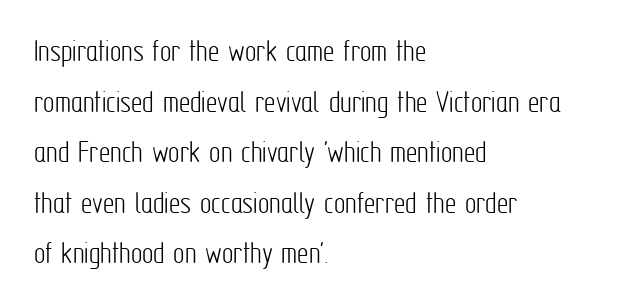
Each letter keeps its own natural width here, so spacing adapts to shape. One glance says typical: line gaps are just what's usual. The area under the type is left untouched. Weight: in the light-to-regular range. If you drew a ruler down the left edge, every line would touch it.
